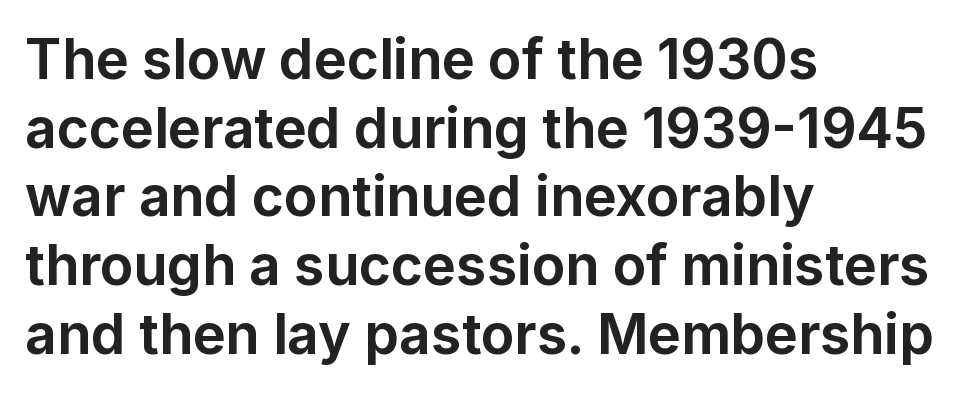
The image shows 55 px bold sans-serif type, upright; set left-aligned, normal line spacing (1.25x), normal letter spacing, not underlined; low stroke contrast and a medium x-height.
